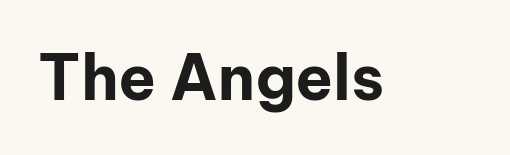
Q: Is the text bold? A: Yes.
Q: Is the text italic (slanted)? A: No, it is upright.
Q: Is the typeface a serif or a sans-serif typeface? A: Sans-serif.
Q: Is the text underlined? A: No.
Q: Is the spacing between letters normal or unusually wide? A: Normal.
Q: Width (condensed, normal, or wide)? A: Normal.
Q: Stroke contrast? A: Low.
Q: x-height? A: Medium.
Q: Monospaced? A: No.
